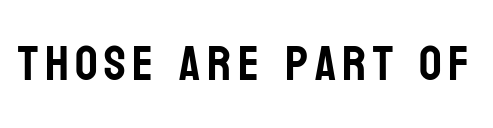
The image shows 50 px condensed sans-serif type, upright; set not underlined; low stroke contrast and a large x-height.
